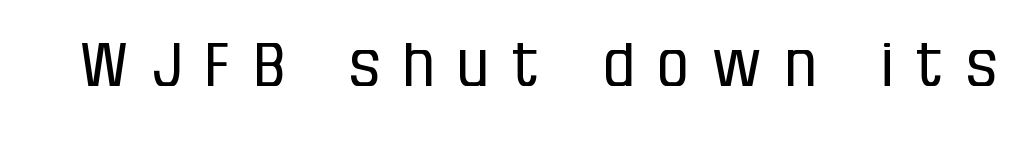
{"serif": "no", "italic": "no", "bold": "no", "weight": "regular", "width": "condensed", "stroke_contrast": "low", "x_height": "large", "monospaced": "no", "underline": "no", "letter_spacing": "wide", "letter_spacing_em": 0.39, "glyph_px": 61}
